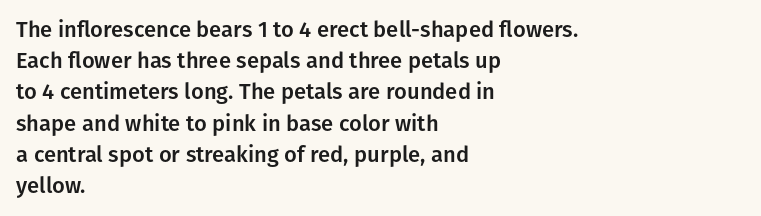
Nope, not italic — everything's standing straight. You could call the tracking neutral — neither tight nor loose. Descenders hang freely into open space. Vertical spacing — default. The compositor pushed each line to the left boundary.
